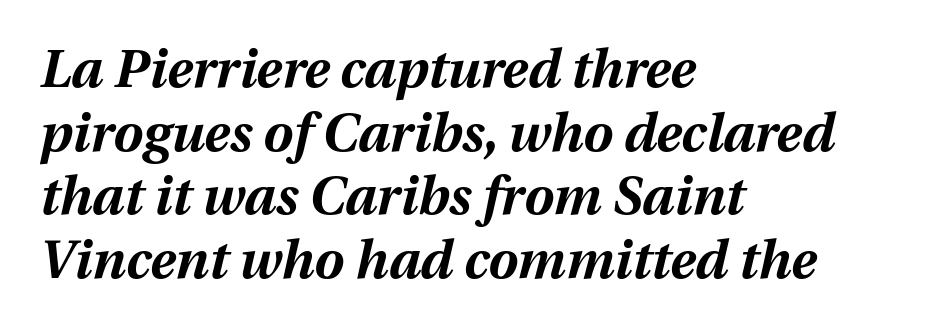
The image shows 53 px bold type, italic (leaning right); set left-aligned, line spacing 1.2x, normal letter spacing, not underlined; medium stroke contrast and a medium x-height.
